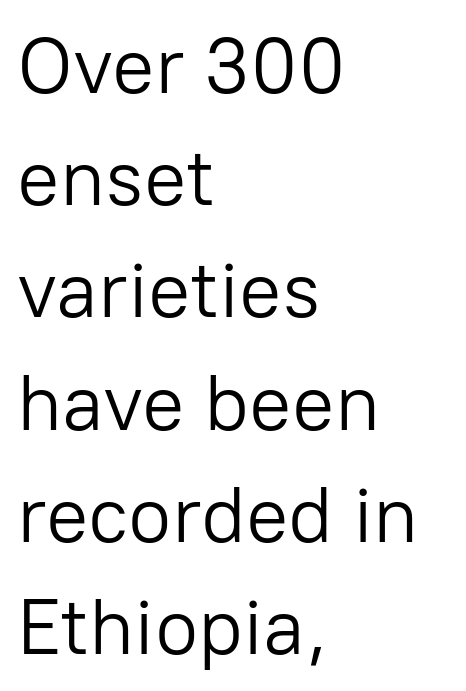
{"serif": "no", "italic": "no", "bold": "no", "weight": "light", "width": "normal", "stroke_contrast": "low", "x_height": "medium", "monospaced": "no", "underline": "no", "align": "left", "line_spacing": "normal", "line_spacing_ratio": 1.42, "letter_spacing": "normal", "letter_spacing_em": 0.0, "glyph_px": 79}
